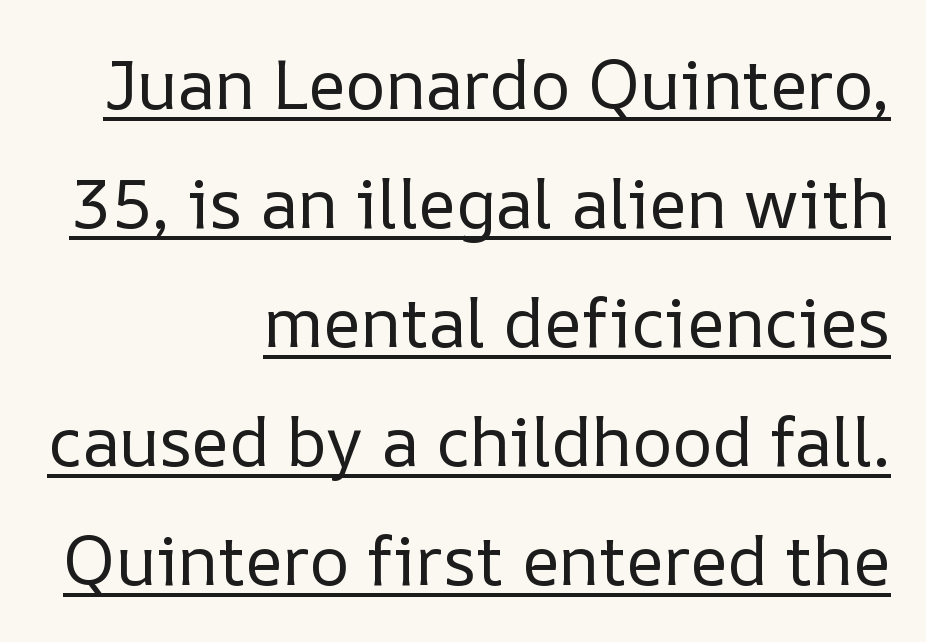
{"italic": "no", "bold": "no", "weight": "regular", "width": "normal", "stroke_contrast": "low", "x_height": "medium", "monospaced": "no", "underline": "yes", "align": "right", "line_spacing_ratio": 1.75, "letter_spacing": "normal", "letter_spacing_em": 0.0, "glyph_px": 68}
